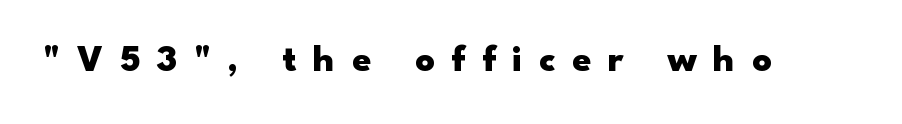
Character widths vary here, with narrow letters taking less room than wide ones. You can tell it's not italic because the verticals are truly vertical. The foot of each line stays bare and open. Serif or sans? Sans — the stroke terminals are bare. How are the letters spaced? Widely, with obvious added tracking.
